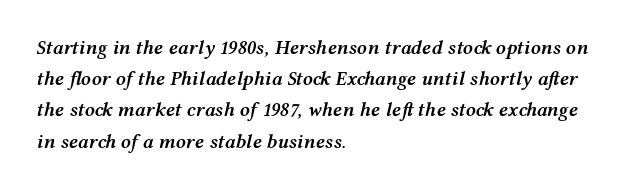
Each word holds together tightly as a unit, with standard inter-letter gaps. A somewhat darkened texture: the type is semibold rather than bold. Slant detected: the letters are inclined. The compositor pushed each line to the left boundary. Whoever set this chose a conventional vertical rhythm. Honestly, there is no underline to notice here at all.
